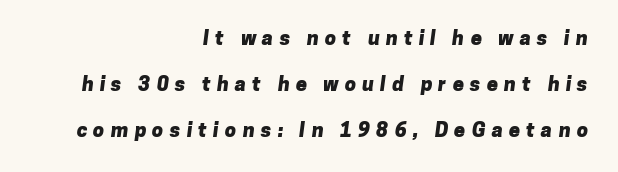
The image shows 20 px bold type; set right-aligned, loose line spacing (2.29x), unusually wide letter spacing (+0.31 em), not underlined.
